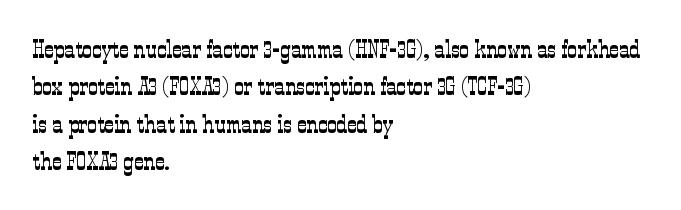
{"italic": "no", "bold": "no", "underline": "no", "align": "left", "line_spacing": "normal", "line_spacing_ratio": 1.44, "letter_spacing": "normal", "letter_spacing_em": 0.0, "glyph_px": 26}
